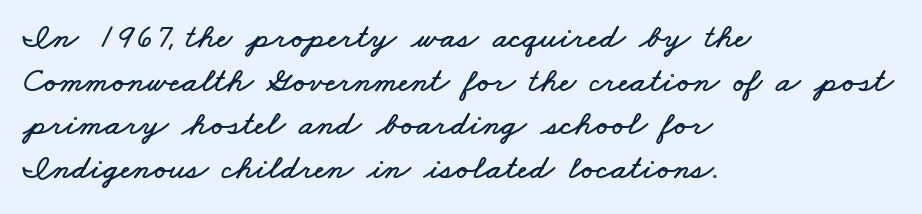
Words appear dense and cohesive because spacing is normal. The rows are spaced the way most documents space them. Type without underlining. These lines stack with their left ends in a neat column. Is this a fixed-width face? No — the glyphs have proportional, varying widths.
